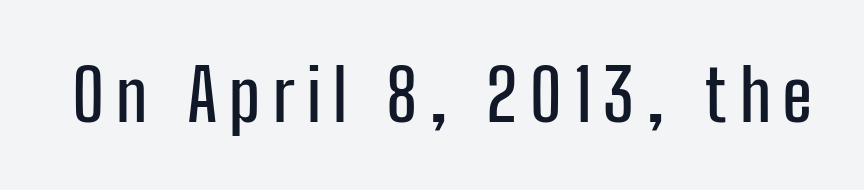
The image shows 71 px condensed sans-serif type, upright; set not underlined; low stroke contrast and a medium x-height.
